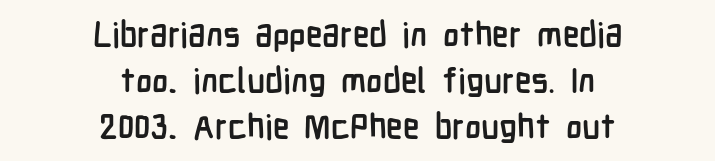
{"serif": "no", "italic": "no", "bold": "yes", "weight": "semibold", "width": "condensed", "stroke_contrast": "low", "x_height": "medium", "monospaced": "no", "underline": "no", "align": "center", "line_spacing": "normal", "line_spacing_ratio": 1.35, "letter_spacing": "normal", "letter_spacing_em": 0.0, "glyph_px": 34}
